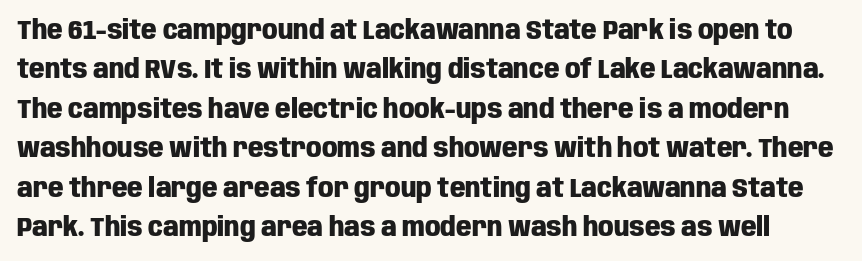
Q: Is the text bold? A: Yes.
Q: Is the text italic (slanted)? A: No, it is upright.
Q: Is the text underlined? A: No.
Q: Is the spacing between letters normal or unusually wide? A: Normal.
Q: Is the spacing between lines tight, normal or loose? A: Normal.
